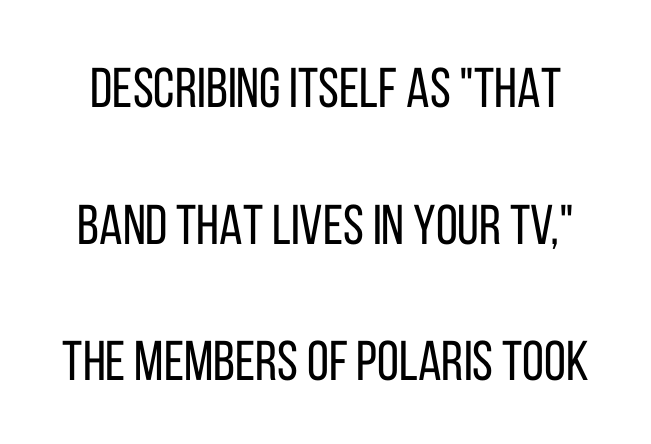
The image shows 56 px regular-weight, condensed sans-serif type, upright; set loose line spacing (2.44x), normal letter spacing, not underlined; low stroke contrast and a large x-height.
